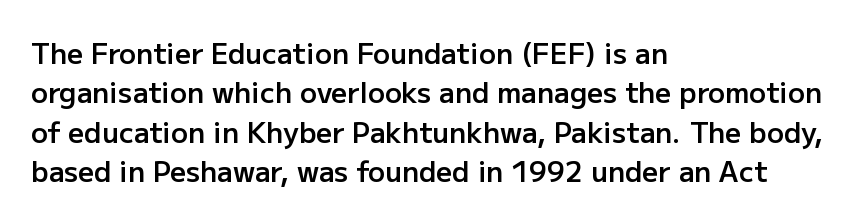
Q: Is the text bold? A: Semi-bold.
Q: Is the text italic (slanted)? A: No, it is upright.
Q: Is the typeface a serif or a sans-serif typeface? A: Sans-serif.
Q: Is the text underlined? A: No.
Q: How is the paragraph aligned? A: Left-aligned.
Q: Is the spacing between letters normal or unusually wide? A: Normal.
Q: Is the spacing between lines tight, normal or loose? A: Normal.
Q: Width (condensed, normal, or wide)? A: Normal.
Q: Stroke contrast? A: Low.
Q: x-height? A: Medium.
Q: Monospaced? A: No.
